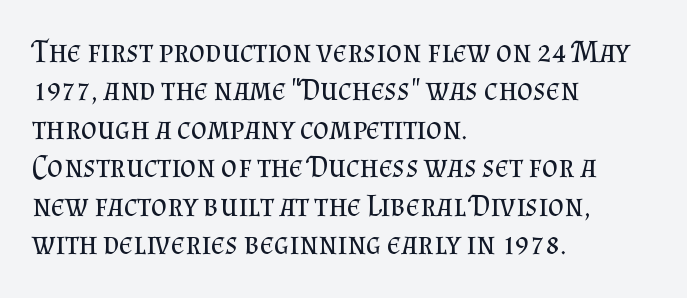
The image shows 31 px regular-weight serif type, upright; set left-aligned, line spacing 1.24x, normal letter spacing, not underlined; medium stroke contrast and a small x-height.
